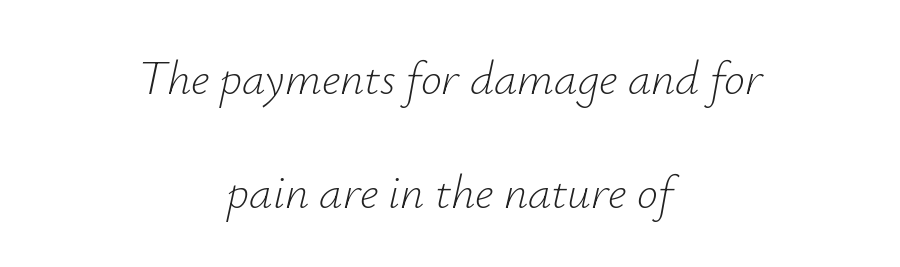
Q: Is the text bold? A: No.
Q: Is the text italic (slanted)? A: Yes, it leans right by about 12 degrees.
Q: Is the text underlined? A: No.
Q: How is the paragraph aligned? A: Centered.
Q: Is the spacing between letters normal or unusually wide? A: Normal.
Q: Is the spacing between lines tight, normal or loose? A: Loose.
Q: Width (condensed, normal, or wide)? A: Normal.
Q: Stroke contrast? A: Low.
Q: x-height? A: Small.
Q: Monospaced? A: No.
